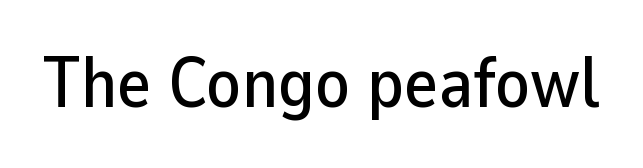
The image shows 71 px sans-serif type, upright; set normal letter spacing, not underlined; low stroke contrast and a medium x-height.
